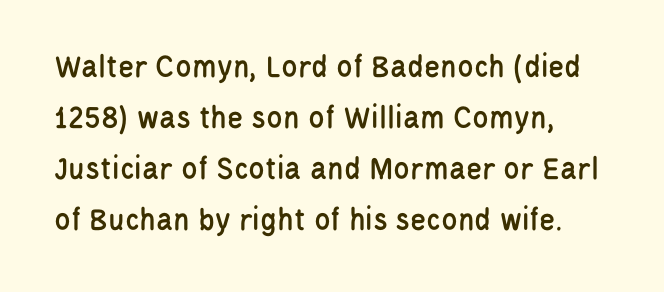
The image shows 33 px condensed sans-serif type, upright; set left-aligned, normal line spacing (1.55x), normal letter spacing, not underlined; low stroke contrast and a large x-height.
